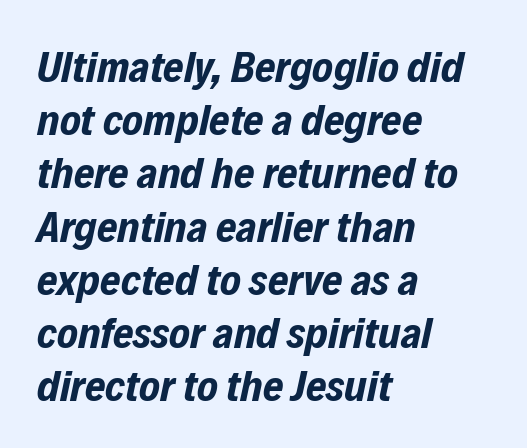
{"italic": "yes", "lean": "right", "slant_degrees": 12, "bold": "yes", "weight": "bold", "width": "condensed", "stroke_contrast": "low", "x_height": "medium", "monospaced": "no", "underline": "no", "align": "left", "line_spacing_ratio": 1.21, "letter_spacing": "normal", "letter_spacing_em": 0.0, "glyph_px": 44}
